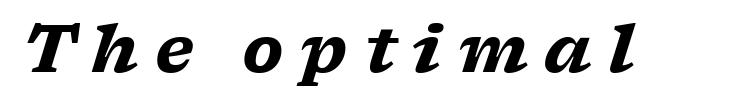
Chunky letters — that's bold for sure. Loose tracking; the words dissolve into strings of separated letters. This rendering features lettering with no underline. Spacing verdict: proportional, widths tailored to each character. The face used here has a pronounced slope to its letters. The glyphs in this specimen are seriffed.
